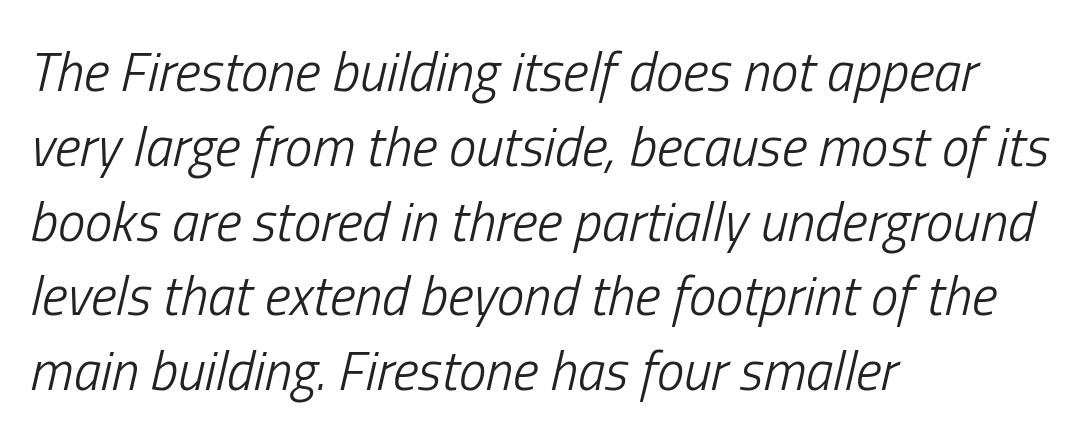
The image shows 55 px light, condensed type, italic (leaning right); set left-aligned, normal line spacing (1.36x), normal letter spacing, not underlined; low stroke contrast and a medium x-height.
